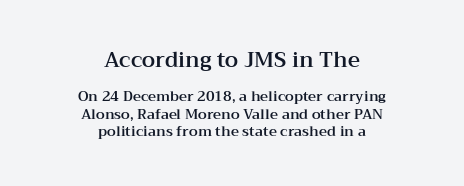
{"italic": "no", "underline": "no", "align": "center", "line_spacing": "normal", "line_spacing_ratio": 1.25, "letter_spacing": "normal", "letter_spacing_em": 0.0, "larger_block": "first", "size_ratio": 1.5, "glyph_px": 21}
